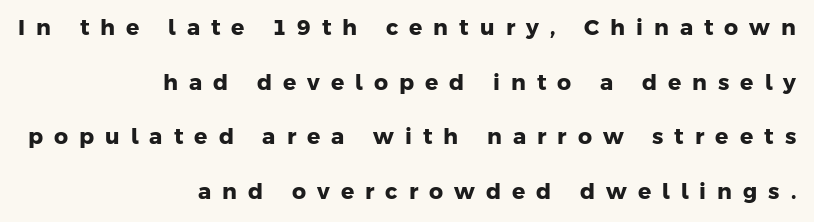
{"bold": "yes", "underline": "no", "align": "right", "line_spacing": "loose", "line_spacing_ratio": 2.48, "letter_spacing": "wide", "letter_spacing_em": 0.5, "glyph_px": 22}
